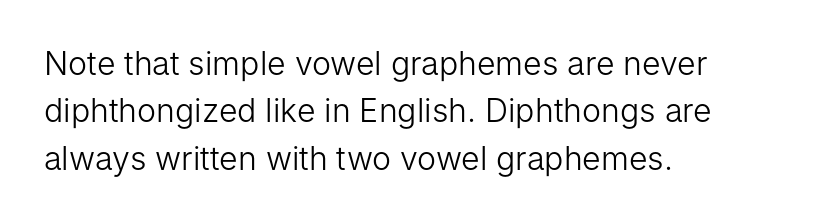
Q: Is the text bold? A: No.
Q: Is the text italic (slanted)? A: No, it is upright.
Q: Is the typeface a serif or a sans-serif typeface? A: Sans-serif.
Q: Is the text underlined? A: No.
Q: How is the paragraph aligned? A: Left-aligned.
Q: Is the spacing between letters normal or unusually wide? A: Normal.
Q: Is the spacing between lines tight, normal or loose? A: Normal.
Q: Width (condensed, normal, or wide)? A: Normal.
Q: Stroke contrast? A: Low.
Q: x-height? A: Medium.
Q: Monospaced? A: No.
